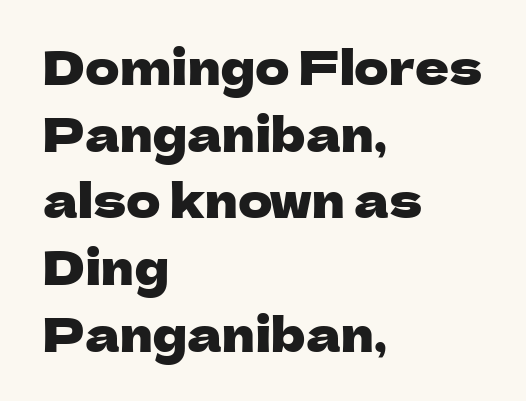
{"serif": "no", "italic": "no", "width": "normal", "stroke_contrast": "low", "x_height": "medium", "monospaced": "no", "underline": "no", "align": "left", "line_spacing": "normal", "line_spacing_ratio": 1.42, "letter_spacing": "normal", "letter_spacing_em": 0.0, "glyph_px": 47}
